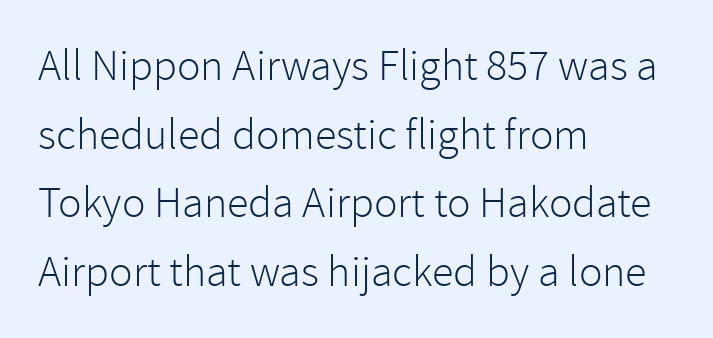
Q: Is the text bold? A: No.
Q: Is the text italic (slanted)? A: No, it is upright.
Q: Is the typeface a serif or a sans-serif typeface? A: Sans-serif.
Q: Is the text underlined? A: No.
Q: How is the paragraph aligned? A: Left-aligned.
Q: Is the spacing between letters normal or unusually wide? A: Normal.
Q: Is the spacing between lines tight, normal or loose? A: Normal.
Q: Width (condensed, normal, or wide)? A: Normal.
Q: Stroke contrast? A: Low.
Q: x-height? A: Medium.
Q: Monospaced? A: No.
